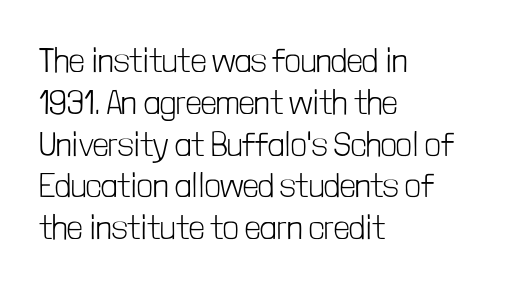
Q: Is the text bold? A: No.
Q: Is the text italic (slanted)? A: No, it is upright.
Q: Is the typeface a serif or a sans-serif typeface? A: Sans-serif.
Q: Is the text underlined? A: No.
Q: How is the paragraph aligned? A: Left-aligned.
Q: Is the spacing between letters normal or unusually wide? A: Normal.
Q: Width (condensed, normal, or wide)? A: Condensed.
Q: Stroke contrast? A: Low.
Q: x-height? A: Medium.
Q: Monospaced? A: No.
